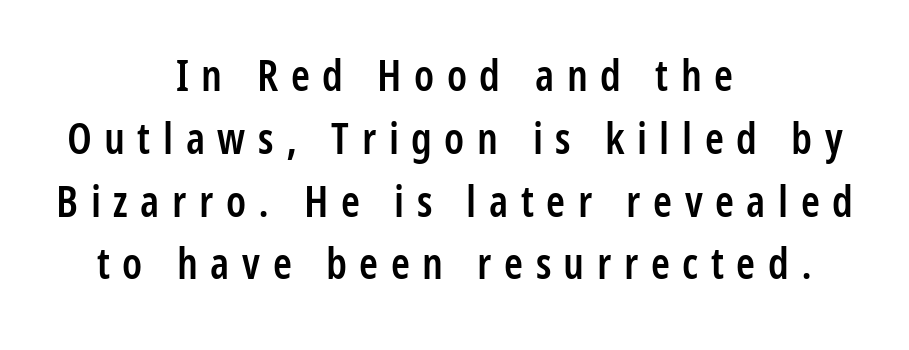
A typesetter would call this proportional, since set widths differ per character. Style check: upright. Substantial extra tracking has been applied to these lines. The specimen omits any rule beneath the text block's lines.
